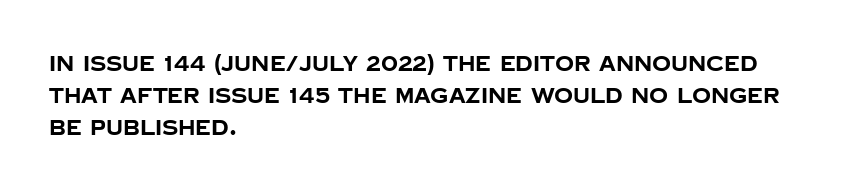
Q: Is the text bold? A: Yes.
Q: Is the text italic (slanted)? A: No, it is upright.
Q: Is the text underlined? A: No.
Q: How is the paragraph aligned? A: Left-aligned.
Q: Is the spacing between letters normal or unusually wide? A: Normal.
Q: Is the spacing between lines tight, normal or loose? A: Normal.
